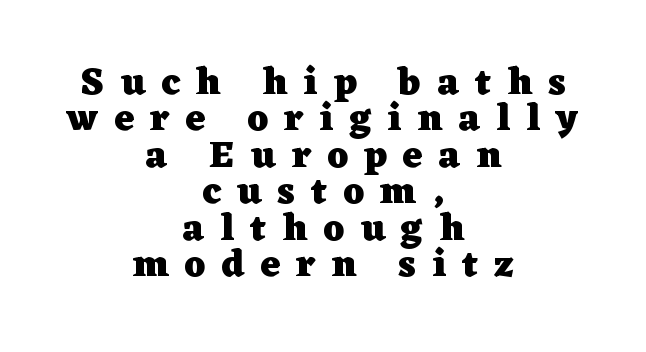
Q: Is the text bold? A: Yes.
Q: Is the text italic (slanted)? A: No, it is upright.
Q: Is the typeface a serif or a sans-serif typeface? A: Serif.
Q: Is the text underlined? A: No.
Q: How is the paragraph aligned? A: Centered.
Q: Is the spacing between letters normal or unusually wide? A: Unusually wide.
Q: Is the spacing between lines tight, normal or loose? A: Tight.
Q: Width (condensed, normal, or wide)? A: Wide.
Q: Stroke contrast? A: Low.
Q: x-height? A: Medium.
Q: Monospaced? A: No.
